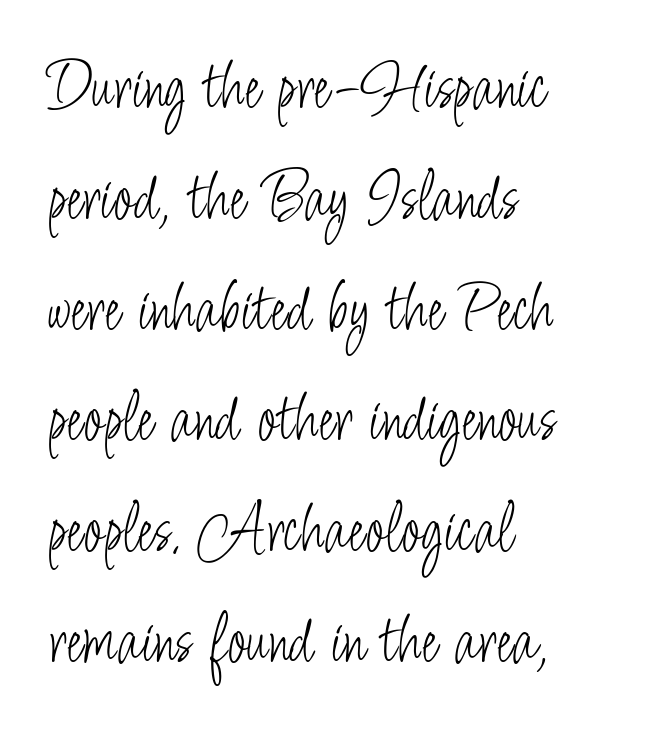
Q: Is the text bold? A: No.
Q: Is the text italic (slanted)? A: Yes.
Q: Is the typeface a serif or a sans-serif typeface? A: Sans-serif.
Q: Is the text underlined? A: No.
Q: How is the paragraph aligned? A: Left-aligned.
Q: Is the spacing between letters normal or unusually wide? A: Normal.
Q: Is the spacing between lines tight, normal or loose? A: Normal.
Q: Width (condensed, normal, or wide)? A: Condensed.
Q: Stroke contrast? A: Low.
Q: x-height? A: Small.
Q: Monospaced? A: No.
